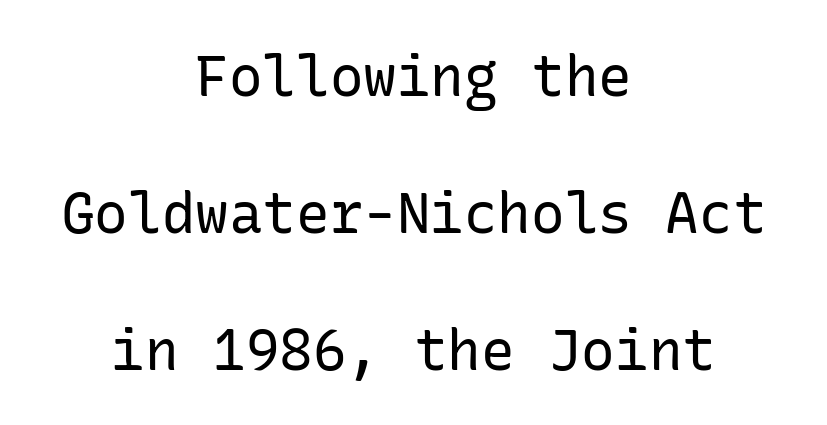
Q: Is the text bold? A: No.
Q: Is the text italic (slanted)? A: No, it is upright.
Q: Is the typeface a serif or a sans-serif typeface? A: Sans-serif.
Q: Is the text underlined? A: No.
Q: How is the paragraph aligned? A: Centered.
Q: Is the spacing between letters normal or unusually wide? A: Normal.
Q: Is the spacing between lines tight, normal or loose? A: Loose.
Q: Width (condensed, normal, or wide)? A: Normal.
Q: Stroke contrast? A: Low.
Q: x-height? A: Medium.
